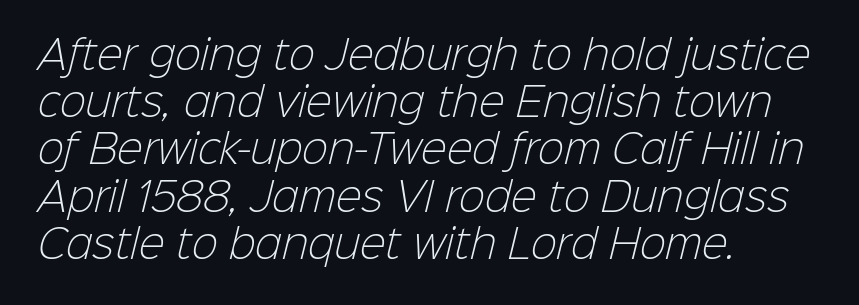
The image shows 39 px light sans-serif type; set left-aligned, line spacing 1.21x, normal letter spacing, not underlined; low stroke contrast and a medium x-height.
